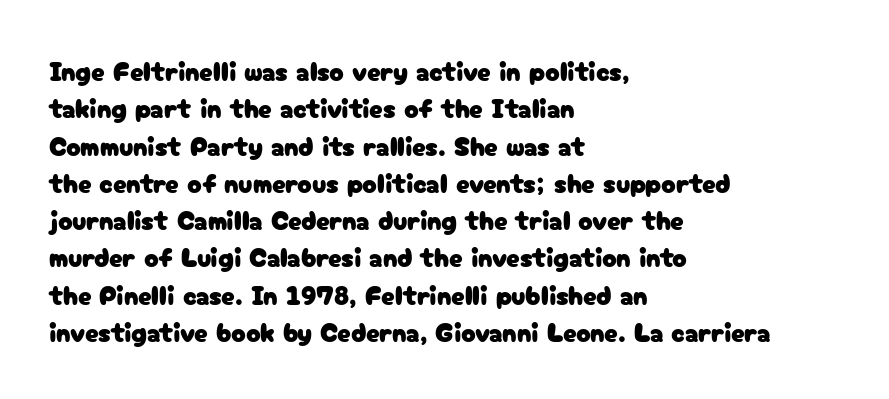
The image shows 27 px text type, upright; set left-aligned, normal line spacing (1.38x), normal letter spacing, not underlined.
